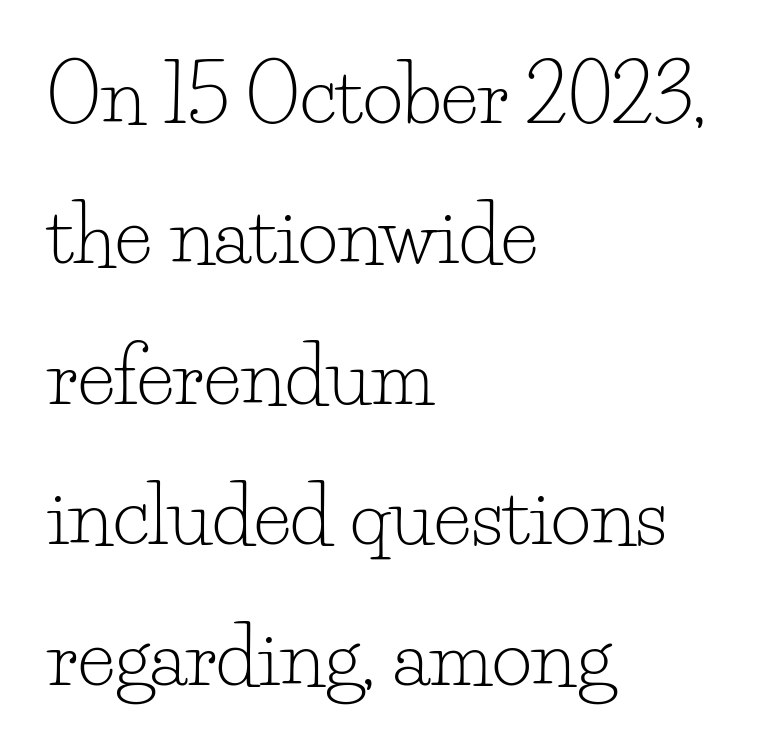
{"serif": "yes", "italic": "no", "bold": "no", "weight": "light", "width": "normal", "stroke_contrast": "low", "x_height": "small", "monospaced": "no", "underline": "no", "align": "left", "line_spacing_ratio": 1.8, "letter_spacing": "normal", "letter_spacing_em": 0.0, "glyph_px": 78}
